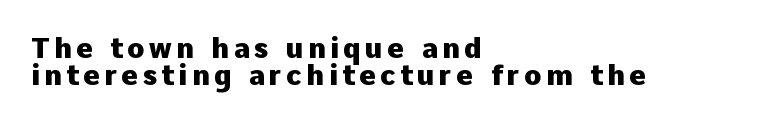
Underlining? Definitely not there. The letters advance in unequal steps, a hallmark of proportional type. Ascenders rise straight up at ninety degrees. The ragged edge is on the right, which tells us the setting is flush left. You could barely slide anything between these rows.
